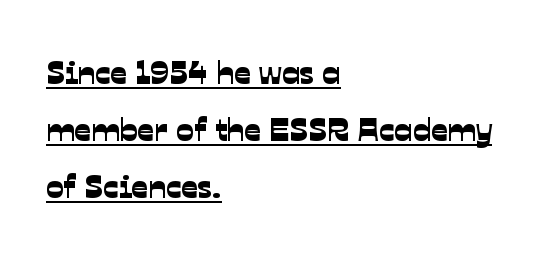
{"serif": "no", "width": "normal", "stroke_contrast": "low", "x_height": "medium", "monospaced": "no", "underline": "yes", "align": "left", "line_spacing_ratio": 1.73, "letter_spacing": "normal", "letter_spacing_em": 0.0, "glyph_px": 33}
